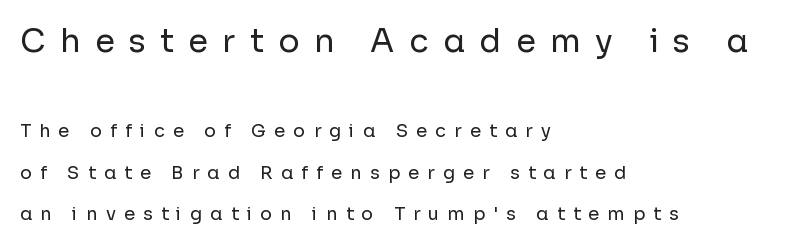
The font family rendered here belongs to the sans-serif group. The letterforms sit at book weight or below. Whoever set this chose breathing room over compactness in the vertical rhythm. Students, note that the glyphs here are deliberately spaced far apart. Which margin do the lines hug? The left one — the right edge is uneven.
